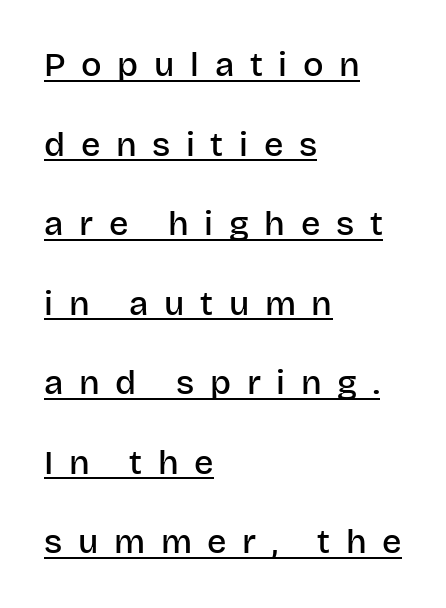
Q: Is the text bold? A: Semi-bold.
Q: Is the text italic (slanted)? A: No, it is upright.
Q: Is the typeface a serif or a sans-serif typeface? A: Sans-serif.
Q: Is the text underlined? A: Yes.
Q: How is the paragraph aligned? A: Left-aligned.
Q: Is the spacing between letters normal or unusually wide? A: Unusually wide.
Q: Is the spacing between lines tight, normal or loose? A: Loose.
Q: Width (condensed, normal, or wide)? A: Normal.
Q: Stroke contrast? A: Low.
Q: x-height? A: Large.
Q: Monospaced? A: No.
